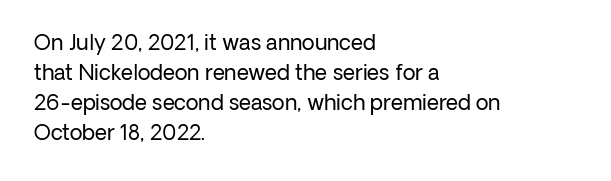
Q: Is the text bold? A: No.
Q: Is the text italic (slanted)? A: No, it is upright.
Q: Is the text underlined? A: No.
Q: How is the paragraph aligned? A: Left-aligned.
Q: Is the spacing between letters normal or unusually wide? A: Normal.
Q: Is the spacing between lines tight, normal or loose? A: Normal.
